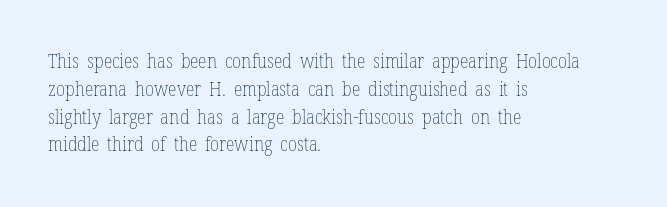
{"italic": "no", "bold": "no", "underline": "no", "align": "left", "line_spacing": "normal", "line_spacing_ratio": 1.39, "letter_spacing": "normal", "letter_spacing_em": 0.0, "glyph_px": 20}
